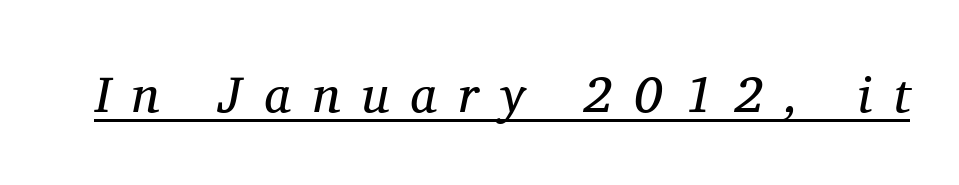
The image shows 51 px regular-weight serif type, italic (leaning right); set unusually wide letter spacing (+0.43 em), underlined; medium stroke contrast and a medium x-height.
